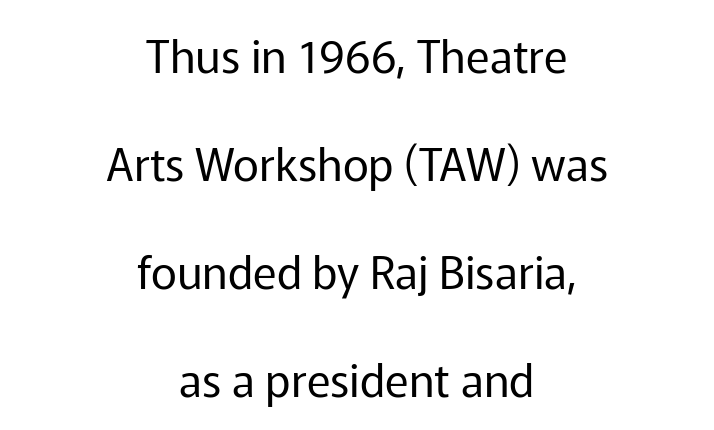
Q: Is the text bold? A: No.
Q: Is the text italic (slanted)? A: No, it is upright.
Q: Is the typeface a serif or a sans-serif typeface? A: Sans-serif.
Q: Is the text underlined? A: No.
Q: How is the paragraph aligned? A: Centered.
Q: Is the spacing between letters normal or unusually wide? A: Normal.
Q: Is the spacing between lines tight, normal or loose? A: Loose.
Q: Width (condensed, normal, or wide)? A: Normal.
Q: Stroke contrast? A: Low.
Q: x-height? A: Medium.
Q: Monospaced? A: No.
